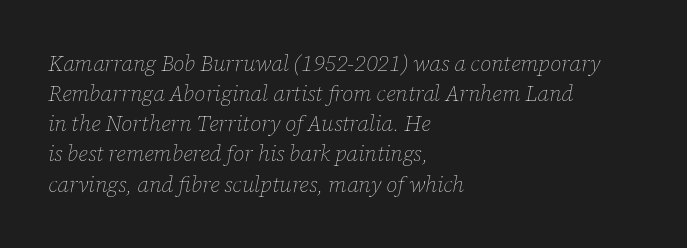
The rendering anchors every line to the left-hand side. Nothing unusual about the tracking: characters are spaced as the font intends. Each row of text sits above clean, open space. When letters slant like this, we call the style italic. The lines sit at an ordinary, default distance from one another. Weight: not bold — regular or lighter.
